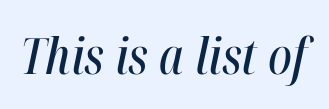
The rendering keeps characters at their native spacing. These lines are rendered in a variable-pitch font. The specimen reads as italic at a glance. The space beneath each line is pristine and unruled.
